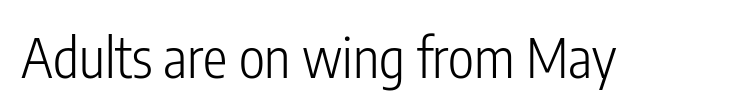
{"serif": "no", "italic": "no", "bold": "no", "weight": "light", "width": "condensed", "stroke_contrast": "low", "x_height": "medium", "monospaced": "no", "underline": "no", "letter_spacing": "normal", "letter_spacing_em": 0.0, "glyph_px": 55}
